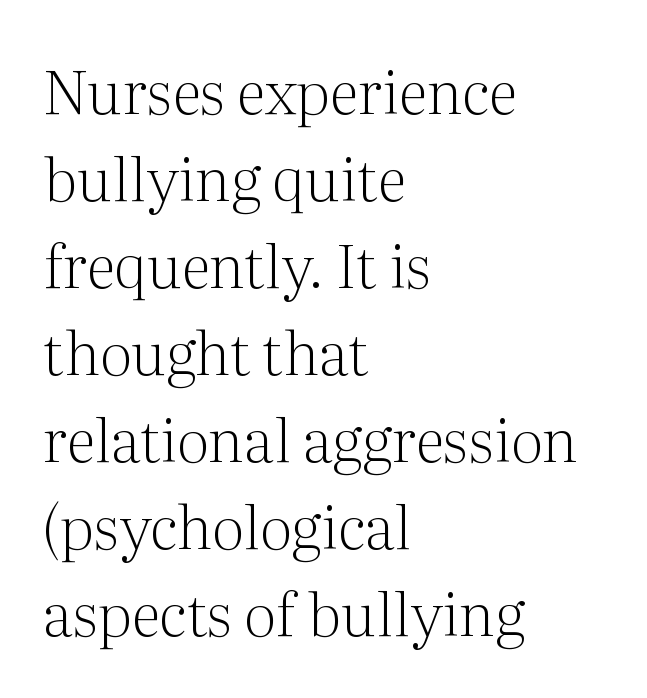
This sample uses plain, unmodified letter spacing. Looks like regular typesetting: each glyph gets only the width it needs. Bare-footed words on every line. Which margin do the lines hug? The left one — the right edge is uneven.
